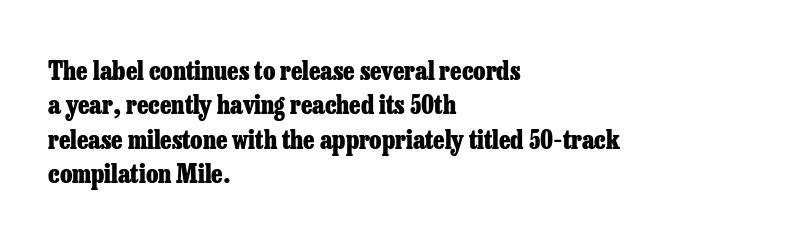
Q: Is the text bold? A: Yes.
Q: Is the text italic (slanted)? A: No, it is upright.
Q: Is the text underlined? A: No.
Q: How is the paragraph aligned? A: Left-aligned.
Q: Is the spacing between letters normal or unusually wide? A: Normal.
Q: Is the spacing between lines tight, normal or loose? A: Normal.
